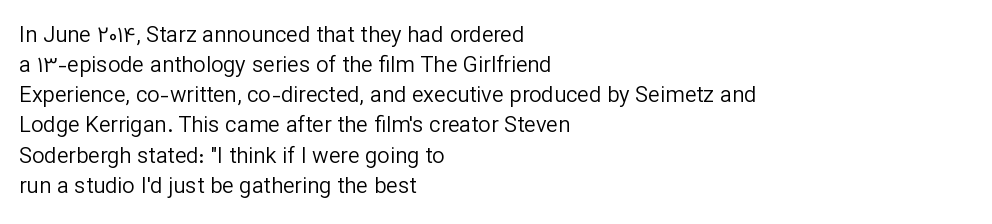
The letterforms sit shoulder to shoulder at normal distance. The space directly below the letters is spotless. Counters stay open thanks to moderate or lighter strokes. The vertical gap from one line to the next is medium. Ascenders rise straight up at ninety degrees. The ragged edge is on the right, which tells us the setting is flush left.
